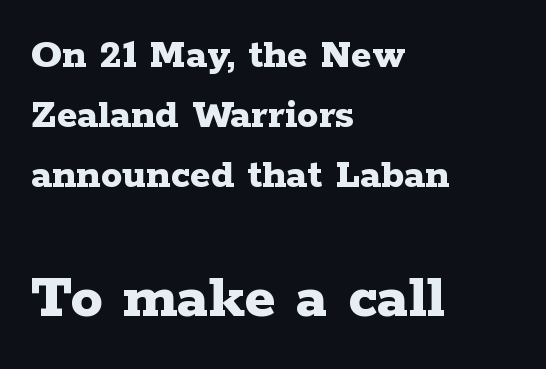
{"serif": "yes", "italic": "no", "bold": "yes", "weight": "bold", "width": "wide", "stroke_contrast": "low", "x_height": "medium", "monospaced": "no", "underline": "no", "align": "left", "line_spacing": "normal", "line_spacing_ratio": 1.39, "letter_spacing": "normal", "letter_spacing_em": 0.0, "larger_block": "second", "size_ratio": 1.51, "glyph_px": 65}
